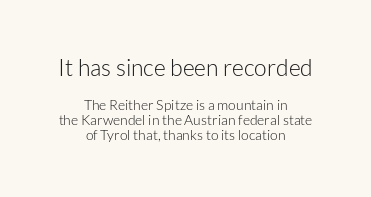
Check the space under the baseline: it is left empty. The block sitting higher on the canvas is the one with enlarged characters. Weight: not bold — regular or lighter. Designer's note — italics off, roman on. Here the glyphs are tracked normally, forming tight word shapes. Interline gaps are noticeably narrow in this sample.
